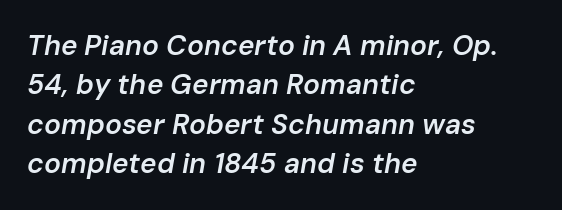
The letters advance in unequal steps, a hallmark of proportional type. I'd describe the lettering as semibold — firm but not a full bold. The passage shown stacks its lines at a standard gap. In terms of posture, this sample is oblique.
